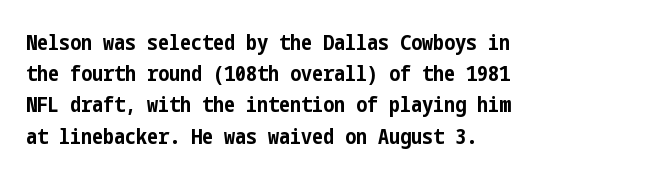
The image shows 22 px bold type, upright; set left-aligned, normal line spacing (1.42x), normal letter spacing, not underlined.
